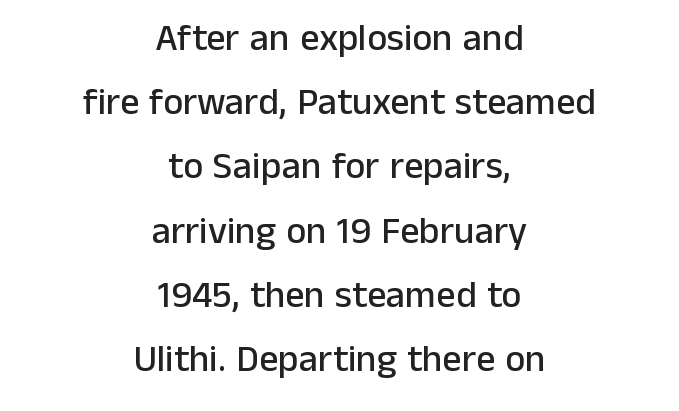
Q: Is the text italic (slanted)? A: No, it is upright.
Q: Is the typeface a serif or a sans-serif typeface? A: Sans-serif.
Q: Is the text underlined? A: No.
Q: How is the paragraph aligned? A: Centered.
Q: Is the spacing between letters normal or unusually wide? A: Normal.
Q: Is the spacing between lines tight, normal or loose? A: Normal.
Q: Width (condensed, normal, or wide)? A: Normal.
Q: Stroke contrast? A: Low.
Q: x-height? A: Medium.
Q: Monospaced? A: No.
